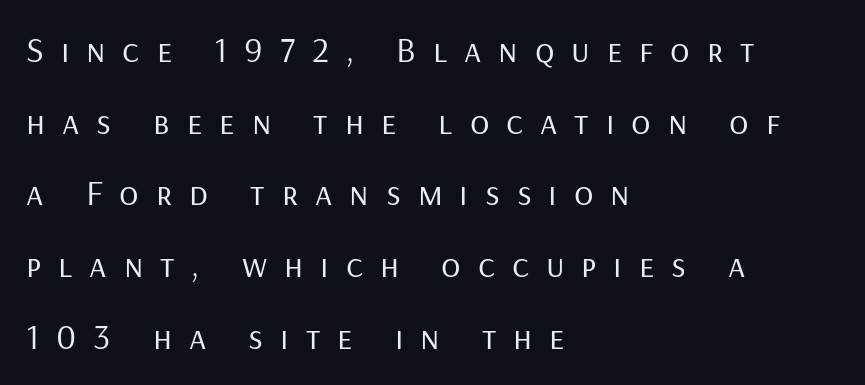
The image shows 36 px regular-weight sans-serif type, upright; set left-aligned, loose line spacing (1.99x), unusually wide letter spacing (+0.47 em), not underlined; low stroke contrast and a medium x-height.
